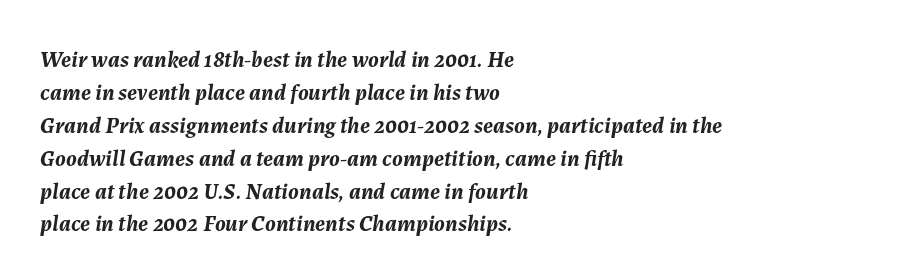
Heavy, bold letterforms. The block of text has a typical density, with ordinary space between rows. This is oblique type, the kind used for emphasis or titles. Is the block centered? No — it sits flush against the left margin. Any mark beneath the type? The region is blank.
